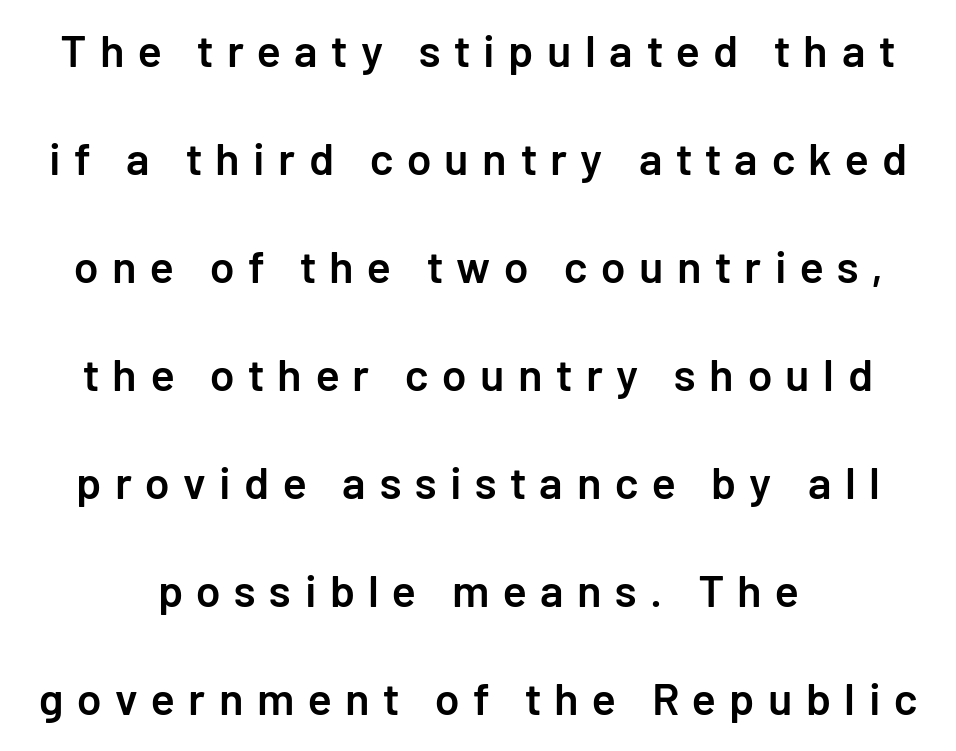
{"serif": "no", "italic": "no", "bold": "semi", "weight": "semibold", "width": "normal", "stroke_contrast": "low", "x_height": "medium", "monospaced": "no", "underline": "no", "line_spacing": "loose", "line_spacing_ratio": 2.4, "letter_spacing": "wide", "letter_spacing_em": 0.3, "glyph_px": 45}
